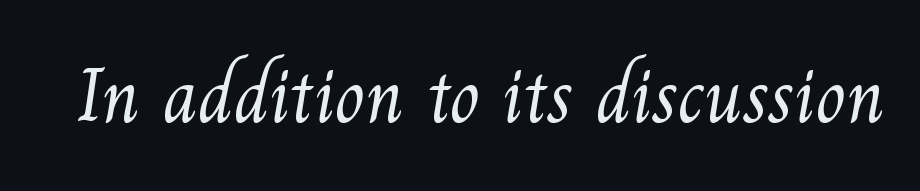
This sample has the flowing, uneven cadence of proportional lettering. The tracking reads as untouched default to a designer's eye. Ink coverage per letter is moderate at most. I'd call this a serif setting — the letters wear small feet. The baseline area is clear.
